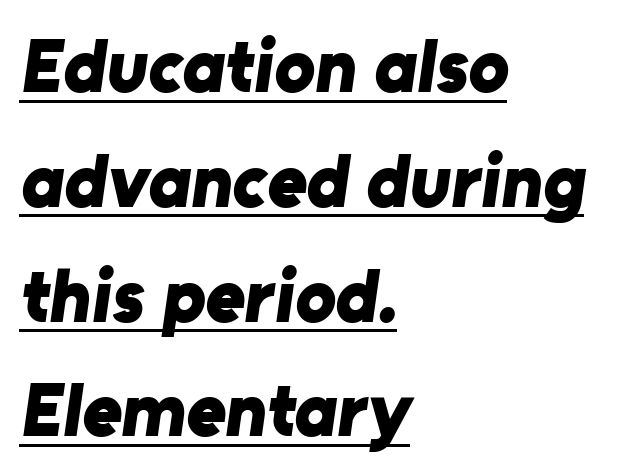
Is this a sans? Yes — the strokes have no serifs. In CSS terms this would be text-align: left. A continuous stroke trails under the words, as in a hyperlink. Think of a printed novel: that variable character pitch is what you see here. These lines sit exactly where default settings would place them.
